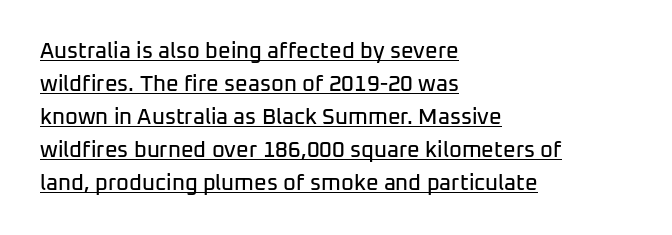
There is no visible air inserted between adjacent glyphs. Posture: upright roman. One glance says typical: line gaps are just what's usual. A typographer would call this underscored text.
